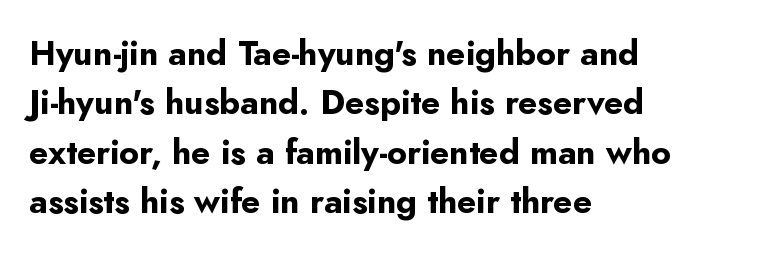
A typesetter would call this proportional, since set widths differ per character. Anything drawn beneath the words? Only blank space. Set as a true bold cut, around the 700 mark. Compared with typical paragraphs, the rows here are spaced about the same. Posture: vertical. You can tell from the bare stems that sans-serif type was used.
